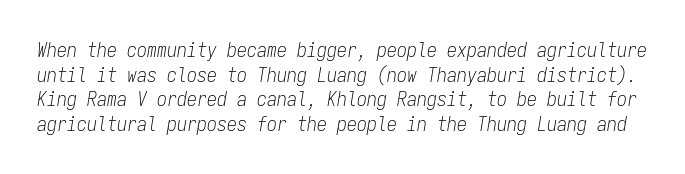
The image shows 20 px text type, italic (leaning right); set line spacing 1.23x, normal letter spacing, not underlined.
